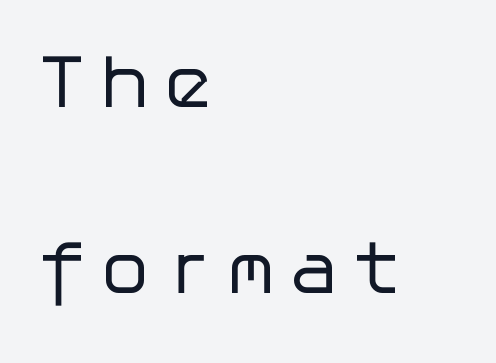
The paragraph shown leans on its left margin. The string is rendered with underlining switched off. Weight: regular or lighter. Every stem runs plumb, perpendicular to the baseline. The designer dialed line spacing up above the default.
